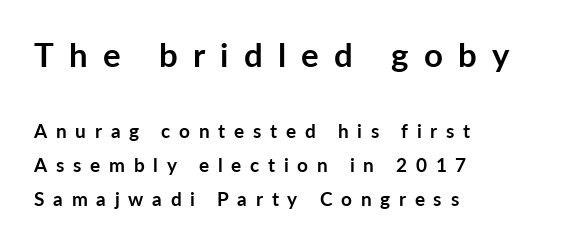
{"serif": "no", "italic": "no", "bold": "yes", "weight": "semibold", "width": "normal", "stroke_contrast": "low", "x_height": "medium", "monospaced": "no", "underline": "no", "align": "left", "line_spacing_ratio": 1.78, "letter_spacing": "wide", "letter_spacing_em": 0.46, "larger_block": "first", "size_ratio": 1.74, "glyph_px": 33}
